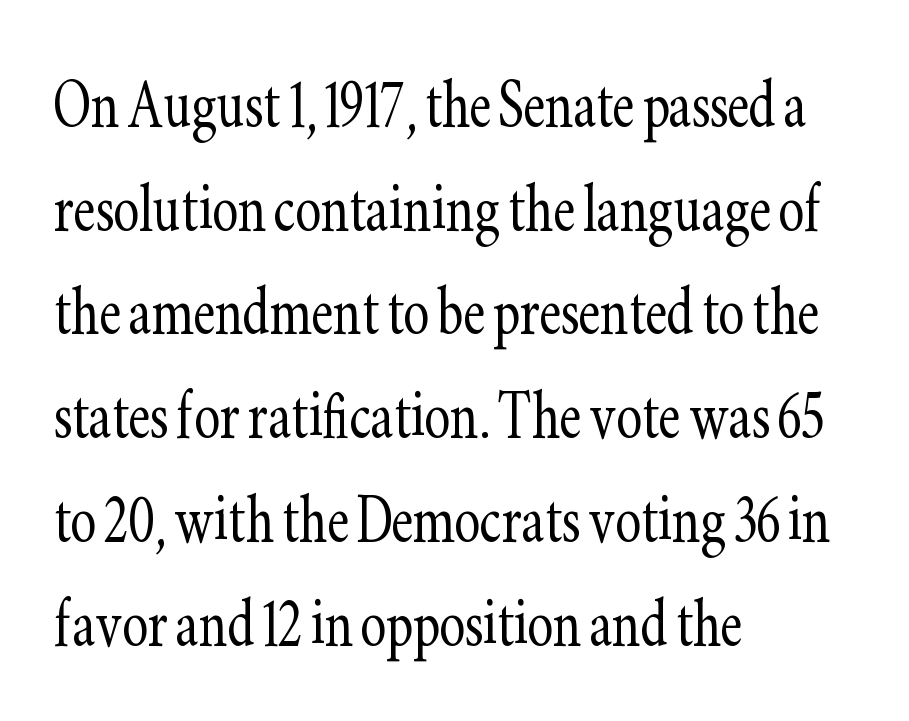
Q: Is the text bold? A: No.
Q: Is the text italic (slanted)? A: No, it is upright.
Q: Is the typeface a serif or a sans-serif typeface? A: Serif.
Q: Is the text underlined? A: No.
Q: How is the paragraph aligned? A: Left-aligned.
Q: Is the spacing between letters normal or unusually wide? A: Normal.
Q: Is the spacing between lines tight, normal or loose? A: Normal.
Q: Width (condensed, normal, or wide)? A: Condensed.
Q: Stroke contrast? A: Low.
Q: x-height? A: Small.
Q: Monospaced? A: No.
